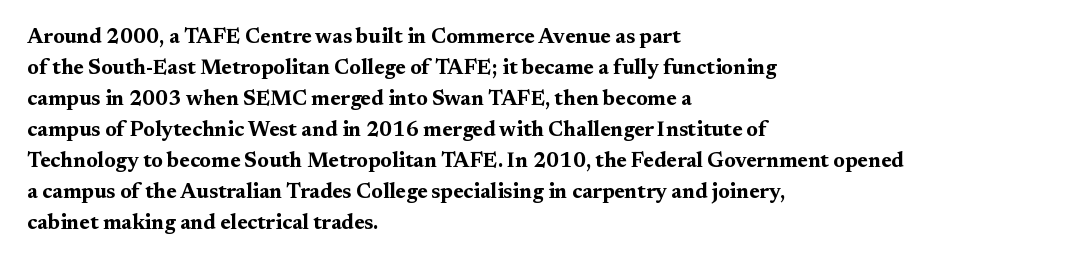
Q: Is the text bold? A: Yes.
Q: Is the text italic (slanted)? A: No, it is upright.
Q: Is the text underlined? A: No.
Q: How is the paragraph aligned? A: Left-aligned.
Q: Is the spacing between letters normal or unusually wide? A: Normal.
Q: Is the spacing between lines tight, normal or loose? A: Normal.
